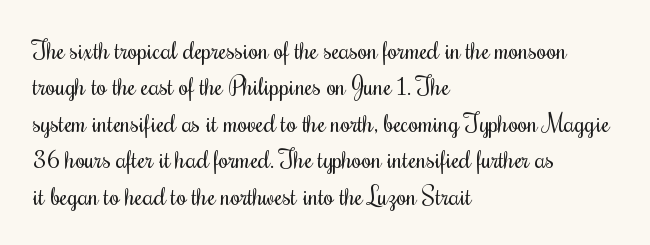
Q: Is the text bold? A: No.
Q: Is the text italic (slanted)? A: Yes.
Q: Is the text underlined? A: No.
Q: How is the paragraph aligned? A: Left-aligned.
Q: Is the spacing between letters normal or unusually wide? A: Normal.
Q: Is the spacing between lines tight, normal or loose? A: Normal.
